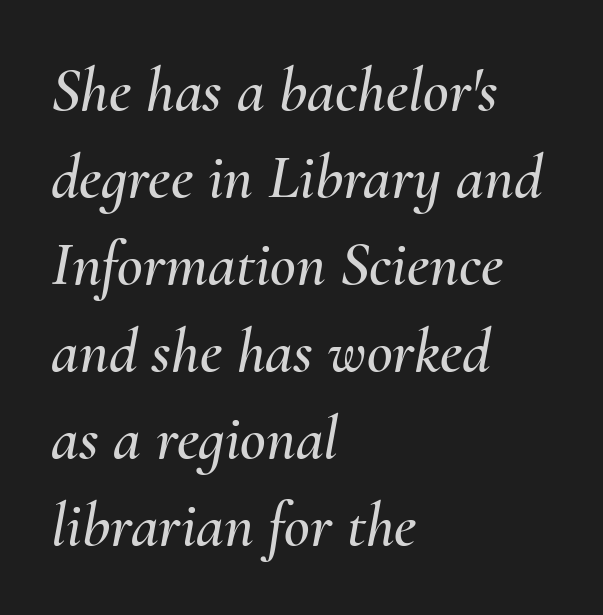
{"italic": "yes", "lean": "right", "slant_degrees": 10, "width": "normal", "stroke_contrast": "medium", "x_height": "small", "monospaced": "no", "underline": "no", "align": "left", "line_spacing": "normal", "line_spacing_ratio": 1.38, "letter_spacing": "normal", "letter_spacing_em": 0.0, "glyph_px": 63}
